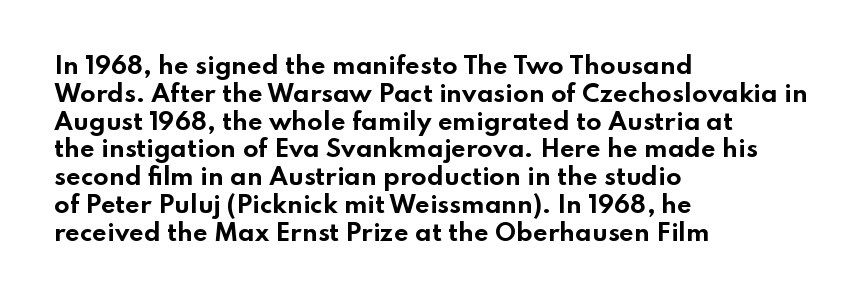
{"italic": "no", "bold": "yes", "underline": "no", "align": "left", "line_spacing_ratio": 1.21, "letter_spacing": "normal", "letter_spacing_em": 0.0, "glyph_px": 23}
